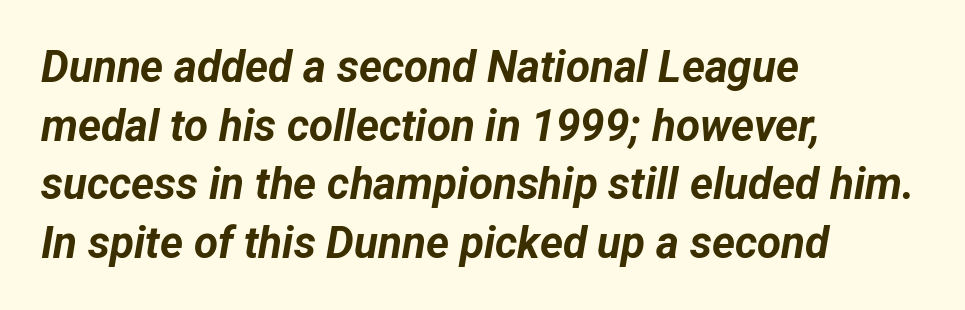
The passage shown is not underscored anywhere. These lines are set flush left with a ragged right edge. Heft: maximum for text — a bold. A typesetter would mark this as italic. You could not count columns in this text — the font is proportionally spaced.
